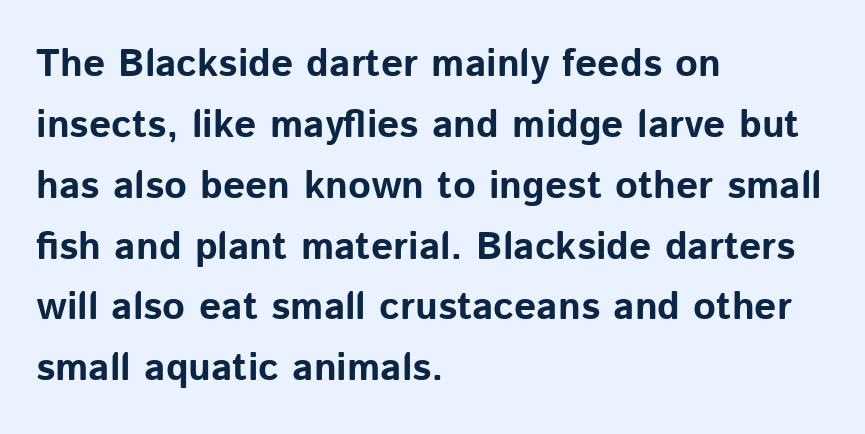
The rendering uses a bold face; every stroke is thick and dark. Proportional: the letters do not fall into vertical columns. The leading is moderate, giving the passage an even texture. No extra tracking has been applied to these lines. Stroke terminals: plain, sans-serif. A bare baseline throughout the passage.
